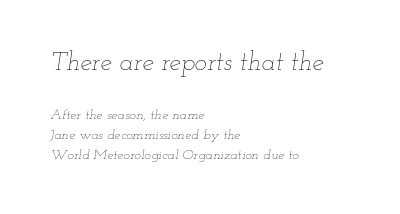
{"italic": "yes", "lean": "right", "slant_degrees": 12, "bold": "no", "underline": "no", "align": "left", "line_spacing": "normal", "line_spacing_ratio": 1.43, "letter_spacing": "normal", "letter_spacing_em": 0.0, "larger_block": "first", "size_ratio": 1.86, "glyph_px": 26}
